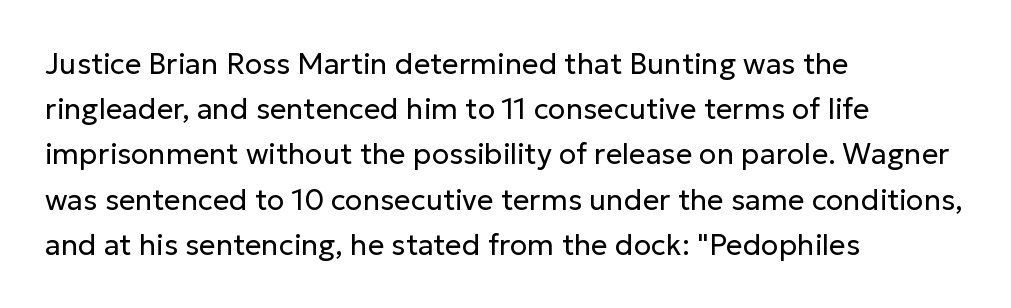
This is sans-serif lettering, the kind often seen on screens and signage. The lettering stays uniformly vertical, giving the passage a roman look. Beneath every word, the page is bare. The face used here is proportionally spaced, like ordinary book or web type. Summary of weight: not heavy and not bold.
